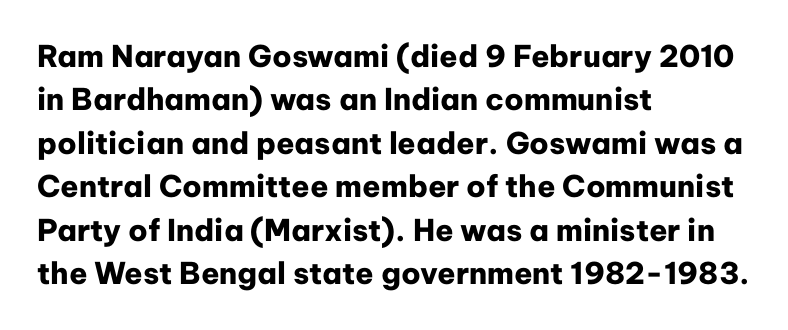
The passage shown is typeset with a sans-serif family. The gap between lines stays unmarked. Line spacing here is normal. Horizontal alignment here is leftward, the default for most running prose. The letters advance in unequal steps, a hallmark of proportional type.
